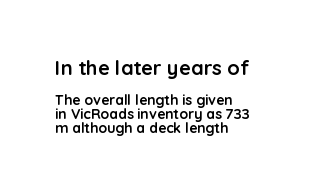
Q: Is the text bold? A: Yes.
Q: Is the text italic (slanted)? A: No, it is upright.
Q: Is the text underlined? A: No.
Q: How is the paragraph aligned? A: Left-aligned.
Q: Is the spacing between letters normal or unusually wide? A: Normal.
Q: Is the spacing between lines tight, normal or loose? A: Tight.
Q: Which block of text is set in a larger size, the first (top) or the second (bottom)? A: The first (top) one.
